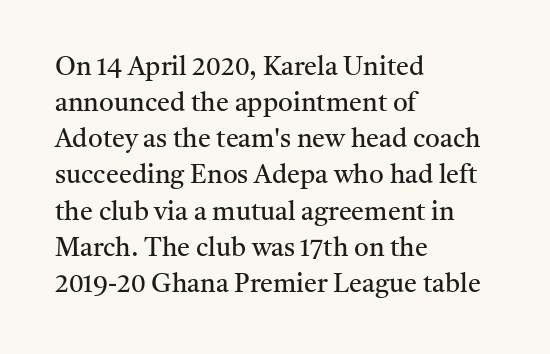
Q: Is the text bold? A: No.
Q: Is the text italic (slanted)? A: No, it is upright.
Q: Is the text underlined? A: No.
Q: How is the paragraph aligned? A: Left-aligned.
Q: Is the spacing between letters normal or unusually wide? A: Normal.
Q: Is the spacing between lines tight, normal or loose? A: Normal.
